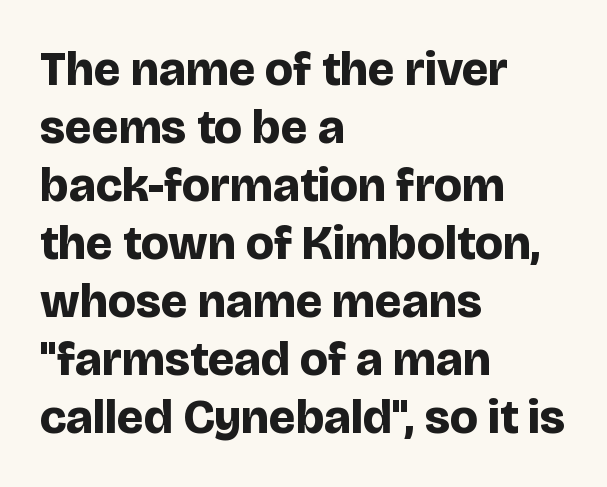
The image shows 48 px bold sans-serif type, upright; set left-aligned, line spacing 1.21x, normal letter spacing, not underlined; low stroke contrast and a large x-height.
